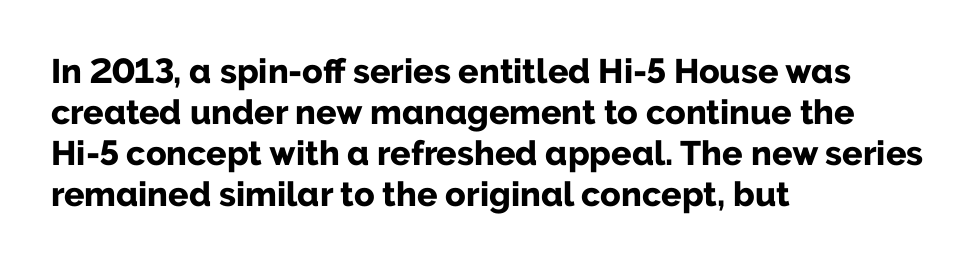
Q: Is the text bold? A: Yes.
Q: Is the text italic (slanted)? A: No, it is upright.
Q: Is the typeface a serif or a sans-serif typeface? A: Sans-serif.
Q: Is the text underlined? A: No.
Q: How is the paragraph aligned? A: Left-aligned.
Q: Is the spacing between letters normal or unusually wide? A: Normal.
Q: Width (condensed, normal, or wide)? A: Normal.
Q: Stroke contrast? A: Low.
Q: x-height? A: Medium.
Q: Monospaced? A: No.
